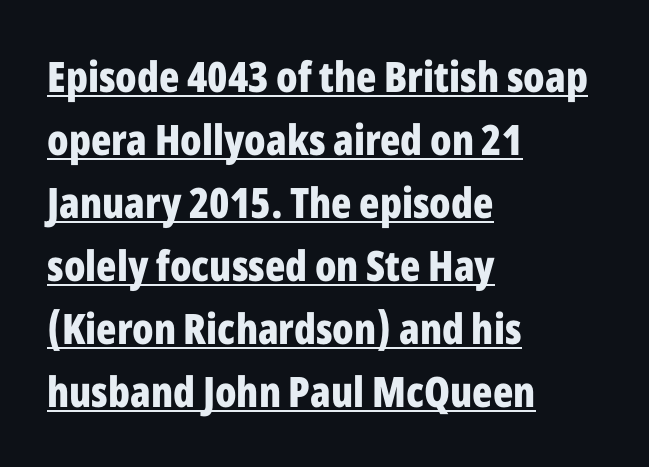
The image shows 42 px bold, condensed sans-serif type, upright; set left-aligned, normal line spacing (1.5x), normal letter spacing, underlined; low stroke contrast and a medium x-height.
